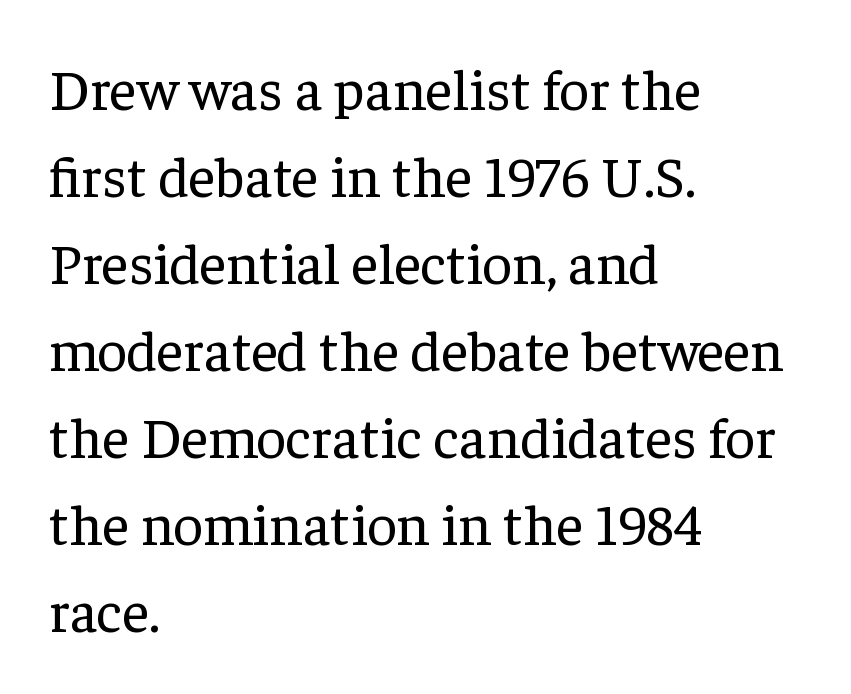
The type sits square on the baseline with zero lean. The line-height multiplier appears to be the usual default. Nothing heavy about these letters — not bold at all. Is this a fixed-width face? No — the glyphs have proportional, varying widths.
